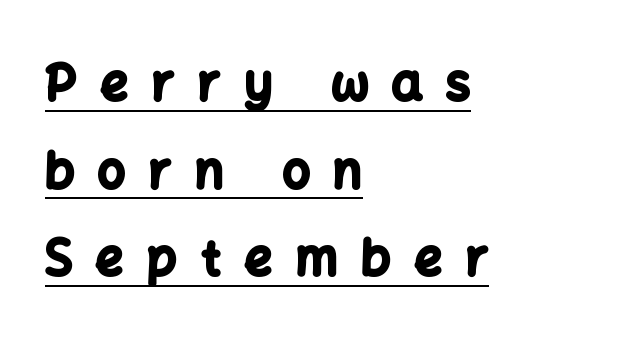
Q: Is the text bold? A: Yes.
Q: Is the text italic (slanted)? A: No, it is upright.
Q: Is the typeface a serif or a sans-serif typeface? A: Sans-serif.
Q: Is the text underlined? A: Yes.
Q: How is the paragraph aligned? A: Left-aligned.
Q: Is the spacing between letters normal or unusually wide? A: Unusually wide.
Q: Width (condensed, normal, or wide)? A: Normal.
Q: Stroke contrast? A: Low.
Q: x-height? A: Medium.
Q: Monospaced? A: No.
